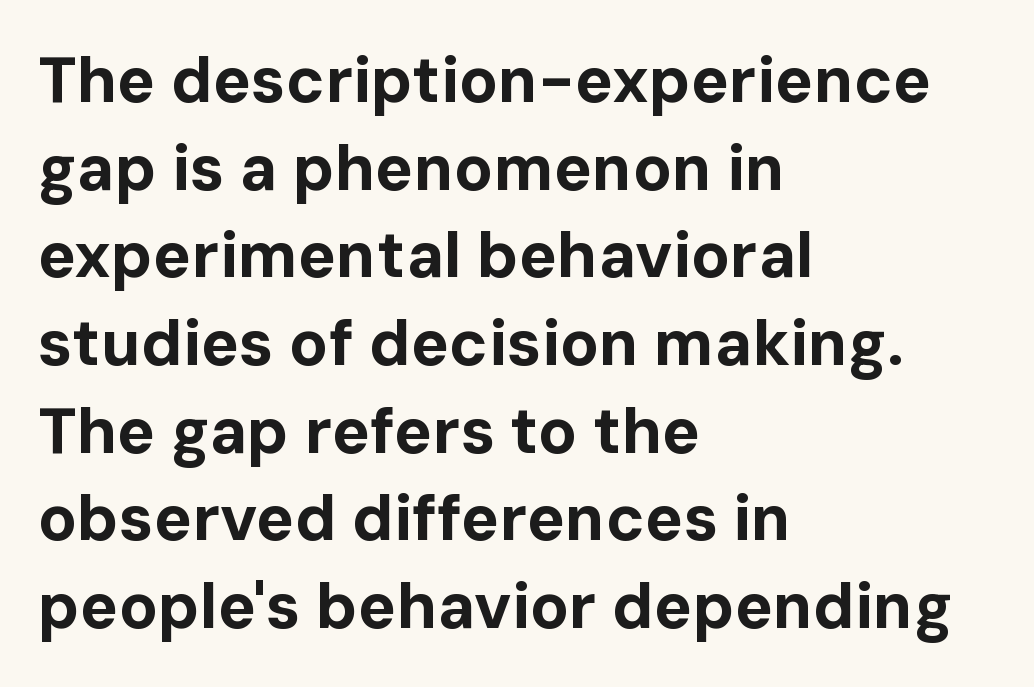
Lines of text with bare space underneath. You can tell from the bare stems that sans-serif type was used. These words are printed bold, with thick strokes throughout. You could call the tracking neutral — neither tight nor loose. Summary of vertical rhythm: regular, with standard interline spacing.
